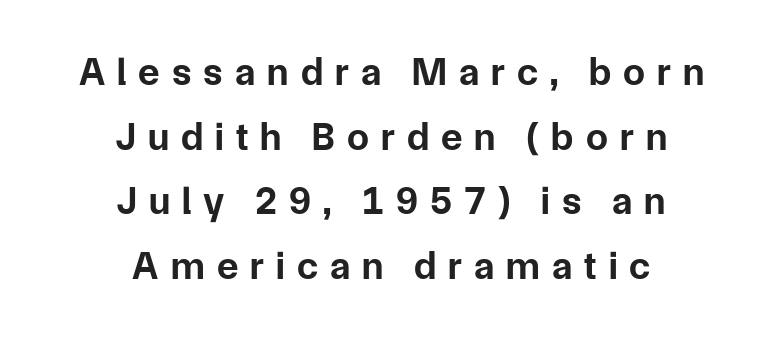
Q: Is the text bold? A: Yes.
Q: Is the text italic (slanted)? A: No, it is upright.
Q: Is the typeface a serif or a sans-serif typeface? A: Sans-serif.
Q: Is the text underlined? A: No.
Q: How is the paragraph aligned? A: Centered.
Q: Is the spacing between letters normal or unusually wide? A: Unusually wide.
Q: Is the spacing between lines tight, normal or loose? A: Normal.
Q: Width (condensed, normal, or wide)? A: Normal.
Q: Stroke contrast? A: Low.
Q: x-height? A: Medium.
Q: Monospaced? A: No.
